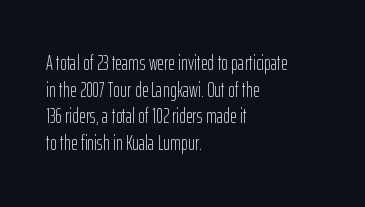
{"italic": "no", "bold": "no", "underline": "no", "align": "left", "line_spacing": "normal", "line_spacing_ratio": 1.27, "letter_spacing": "normal", "letter_spacing_em": 0.0, "glyph_px": 21}
